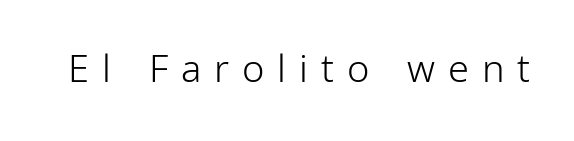
Weight: not bold — regular or lighter. Nobody drew a line under any word here. Font category for this specimen: sans-serif. Glyph-to-glyph distance is far greater than everyday printed text.
